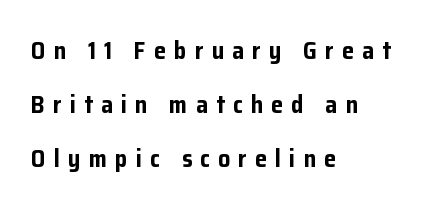
Q: Is the text bold? A: Yes.
Q: Is the text italic (slanted)? A: No, it is upright.
Q: Is the text underlined? A: No.
Q: How is the paragraph aligned? A: Left-aligned.
Q: Is the spacing between letters normal or unusually wide? A: Unusually wide.
Q: Is the spacing between lines tight, normal or loose? A: Loose.
